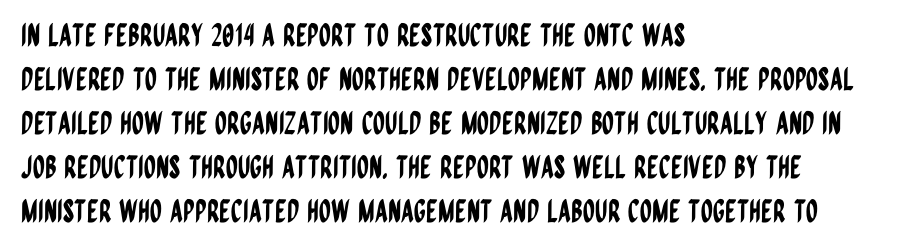
The image shows 31 px condensed sans-serif type, upright; set left-aligned, normal line spacing (1.42x), normal letter spacing, not underlined; low stroke contrast and a large x-height.
